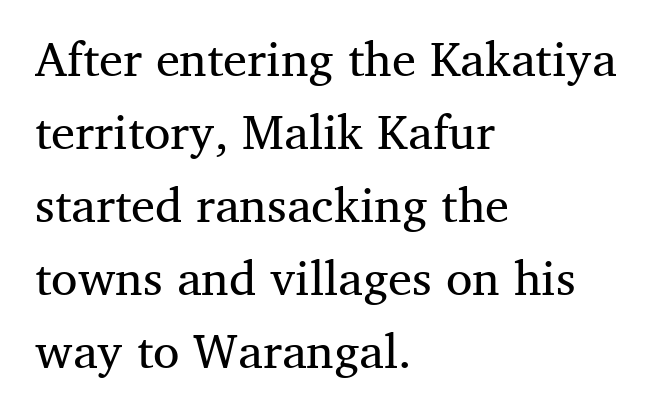
Q: Is the text bold? A: No.
Q: Is the text italic (slanted)? A: No, it is upright.
Q: Is the typeface a serif or a sans-serif typeface? A: Serif.
Q: Is the text underlined? A: No.
Q: How is the paragraph aligned? A: Left-aligned.
Q: Is the spacing between letters normal or unusually wide? A: Normal.
Q: Is the spacing between lines tight, normal or loose? A: Normal.
Q: Width (condensed, normal, or wide)? A: Normal.
Q: Stroke contrast? A: Medium.
Q: x-height? A: Medium.
Q: Monospaced? A: No.
